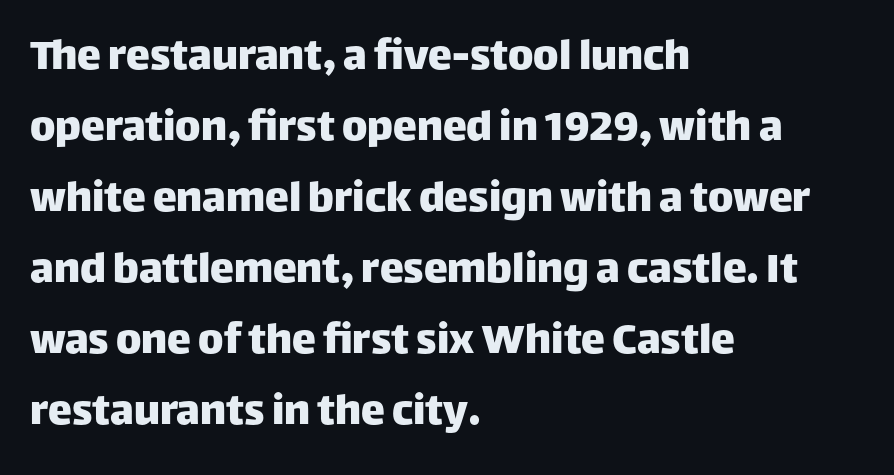
{"serif": "no", "italic": "no", "width": "normal", "stroke_contrast": "low", "x_height": "large", "monospaced": "no", "underline": "no", "align": "left", "line_spacing": "normal", "line_spacing_ratio": 1.48, "letter_spacing": "normal", "letter_spacing_em": 0.0, "glyph_px": 48}
